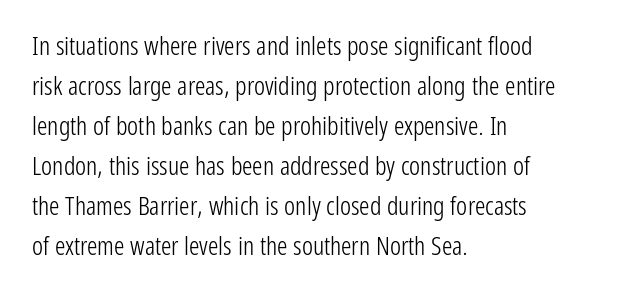
Descender tails drop into unmarked territory. Stroke mass is kept to a normal reading level or below. Default kerning and tracking; the words read as compact shapes. Teacher's note: observe the even left margin — that is flush-left alignment.
